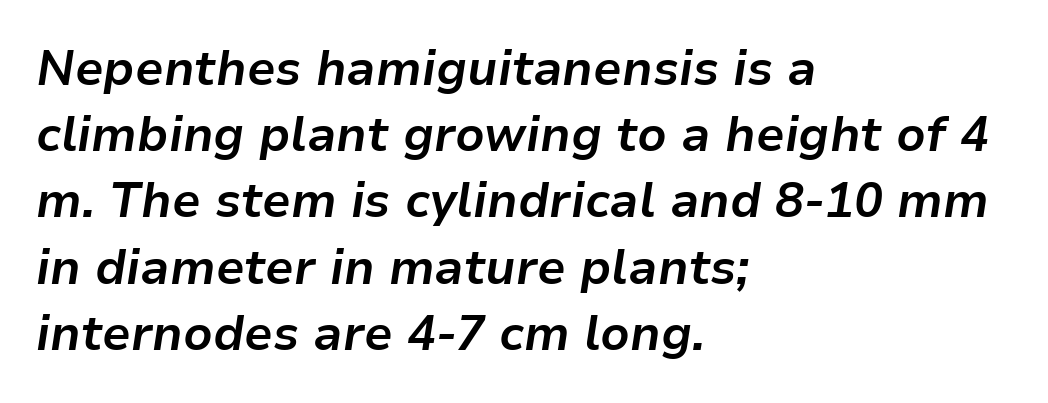
A typesetter would call this proportional, since set widths differ per character. Observe the lean: these are italic letterforms. Leading: standard. Anything drawn beneath the words? Only blank space. The rendering anchors every line to the left-hand side.
